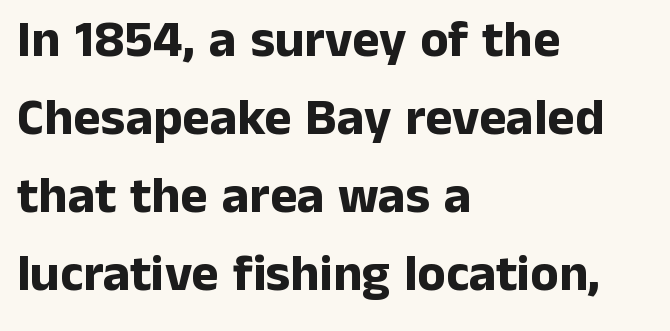
{"serif": "no", "italic": "no", "bold": "yes", "weight": "bold", "width": "normal", "stroke_contrast": "low", "x_height": "medium", "monospaced": "no", "underline": "no", "align": "left", "line_spacing": "normal", "line_spacing_ratio": 1.5, "letter_spacing": "normal", "letter_spacing_em": 0.0, "glyph_px": 52}
